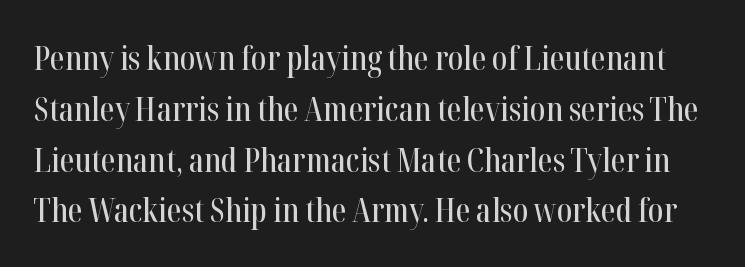
The image shows 33 px condensed serif type, upright; set normal line spacing (1.54x), normal letter spacing, not underlined; high stroke contrast and a medium x-height.
